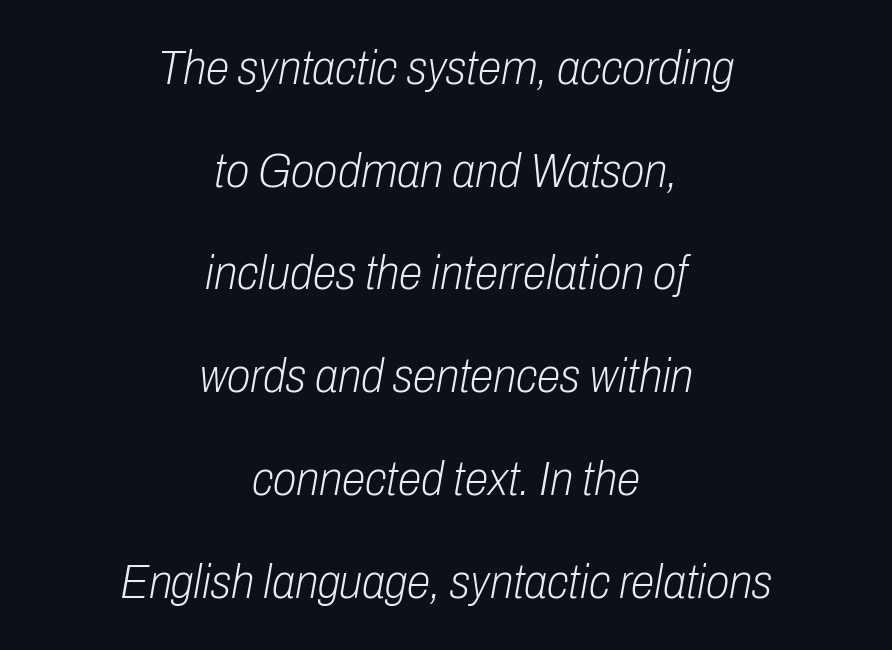
{"italic": "yes", "lean": "right", "slant_degrees": 10, "bold": "no", "weight": "light", "width": "condensed", "stroke_contrast": "low", "x_height": "medium", "monospaced": "no", "underline": "no", "align": "center", "line_spacing": "loose", "line_spacing_ratio": 2.14, "letter_spacing": "normal", "letter_spacing_em": 0.0, "glyph_px": 48}
